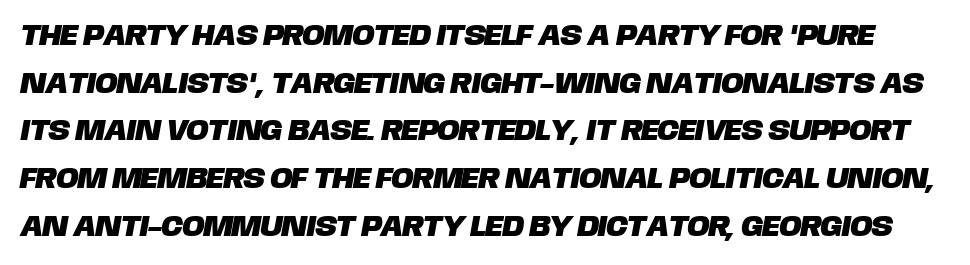
Q: Is the typeface a serif or a sans-serif typeface? A: Sans-serif.
Q: Is the text underlined? A: No.
Q: Is the spacing between letters normal or unusually wide? A: Normal.
Q: Is the spacing between lines tight, normal or loose? A: Normal.
Q: Width (condensed, normal, or wide)? A: Normal.
Q: Stroke contrast? A: Low.
Q: x-height? A: Large.
Q: Monospaced? A: No.
